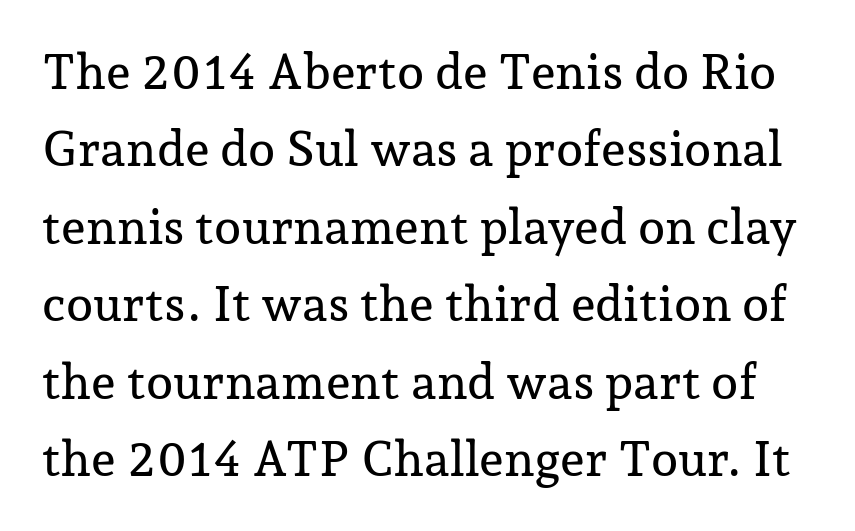
The lettering stays uniformly vertical, giving the passage a roman look. Letterform terminals end in serifs throughout the passage. Vertically, the passage feels balanced, rows spaced as you'd expect. The passage shown is typed in a proportional face where columns would drift.
